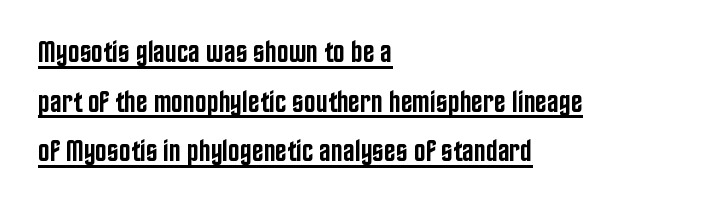
Q: Is the text bold? A: Semi-bold.
Q: Is the text italic (slanted)? A: No, it is upright.
Q: Is the typeface a serif or a sans-serif typeface? A: Sans-serif.
Q: Is the text underlined? A: Yes.
Q: How is the paragraph aligned? A: Left-aligned.
Q: Is the spacing between letters normal or unusually wide? A: Normal.
Q: Is the spacing between lines tight, normal or loose? A: Normal.
Q: Width (condensed, normal, or wide)? A: Condensed.
Q: Stroke contrast? A: Low.
Q: x-height? A: Large.
Q: Monospaced? A: No.
